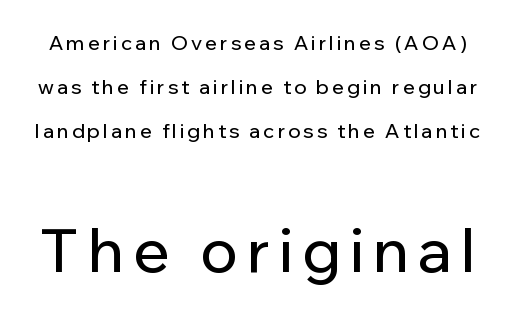
Q: Is the text italic (slanted)? A: No, it is upright.
Q: Is the typeface a serif or a sans-serif typeface? A: Sans-serif.
Q: Is the text underlined? A: No.
Q: Is the spacing between lines tight, normal or loose? A: Loose.
Q: Which block of text is set in a larger size, the first (top) or the second (bottom)? A: The second (bottom) one.
Q: Width (condensed, normal, or wide)? A: Normal.
Q: Stroke contrast? A: Low.
Q: x-height? A: Medium.
Q: Monospaced? A: No.
